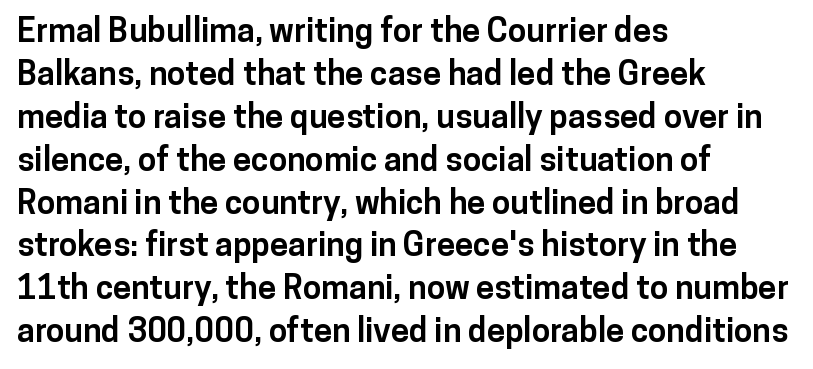
{"serif": "no", "italic": "no", "bold": "yes", "weight": "bold", "width": "normal", "stroke_contrast": "low", "x_height": "medium", "monospaced": "no", "underline": "no", "align": "left", "line_spacing": "normal", "line_spacing_ratio": 1.3, "letter_spacing": "normal", "letter_spacing_em": 0.0, "glyph_px": 33}
